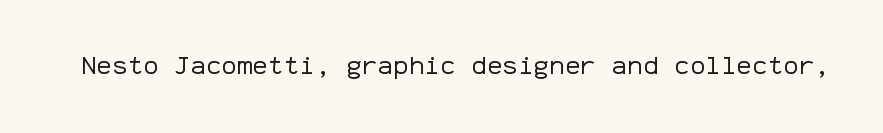
A roman cut, with each character standing at attention. Decoration check: the copy has no underline. The gaps between neighbouring characters are ordinary and unremarkable. Bold? No — there's no thickening of the strokes.
